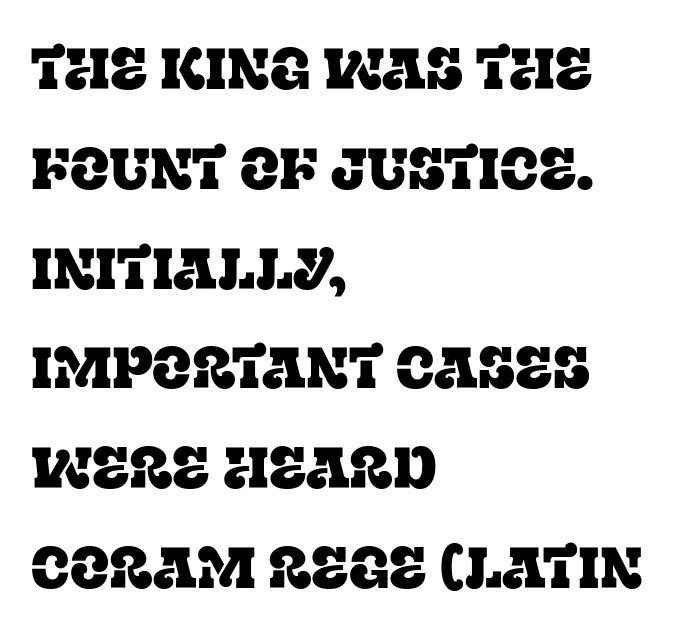
The image shows 58 px serif type, upright; set left-aligned, line spacing 1.72x, normal letter spacing, not underlined; low stroke contrast and a large x-height.
